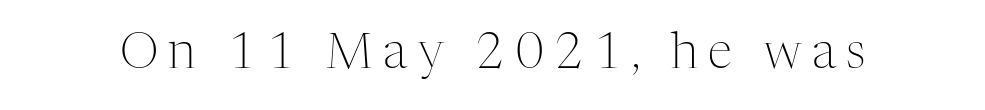
Glyph-to-glyph distance is far greater than everyday printed text. The typeface chosen for these lines features serifs. Quick note: not italic, upright. Is this a fixed-width face? No — the glyphs have proportional, varying widths.
